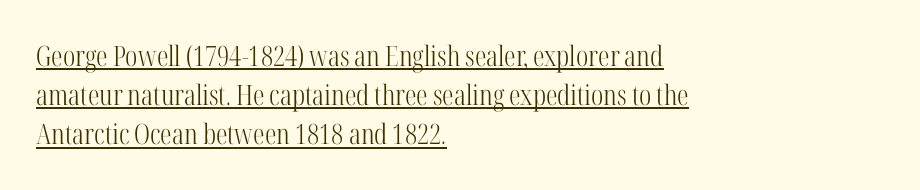
{"serif": "yes", "italic": "no", "bold": "no", "weight": "light", "width": "condensed", "stroke_contrast": "high", "x_height": "medium", "monospaced": "no", "underline": "yes", "align": "left", "line_spacing": "normal", "line_spacing_ratio": 1.4, "letter_spacing": "normal", "letter_spacing_em": 0.0, "glyph_px": 28}
